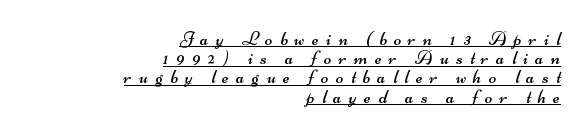
The image shows 20 px text type; set right-aligned, tight line spacing (0.96x), unusually wide letter spacing (+0.37 em), underlined.
